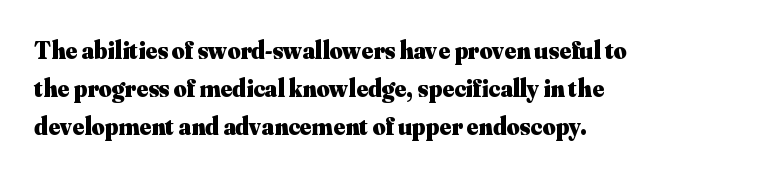
{"italic": "no", "bold": "yes", "underline": "no", "align": "left", "line_spacing": "normal", "line_spacing_ratio": 1.52, "letter_spacing": "normal", "letter_spacing_em": 0.0, "glyph_px": 25}
